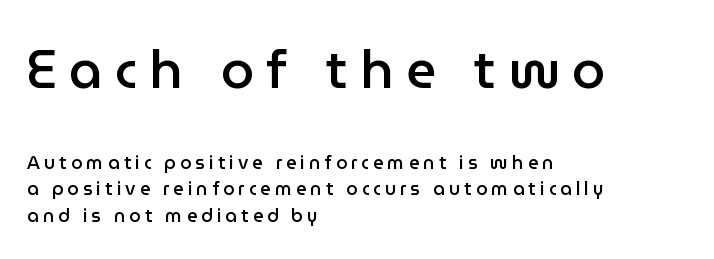
Q: Is the text bold? A: Semi-bold.
Q: Is the text italic (slanted)? A: No, it is upright.
Q: Is the typeface a serif or a sans-serif typeface? A: Sans-serif.
Q: Is the text underlined? A: No.
Q: How is the paragraph aligned? A: Left-aligned.
Q: Is the spacing between letters normal or unusually wide? A: Unusually wide.
Q: Is the spacing between lines tight, normal or loose? A: Normal.
Q: Which block of text is set in a larger size, the first (top) or the second (bottom)? A: The first (top) one.
Q: Width (condensed, normal, or wide)? A: Normal.
Q: Stroke contrast? A: Low.
Q: x-height? A: Medium.
Q: Monospaced? A: No.
